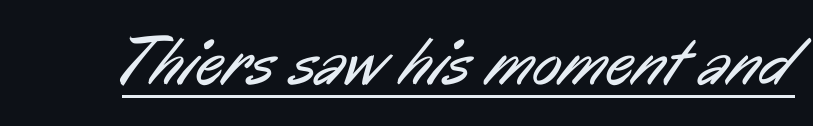
{"serif": "no", "bold": "no", "weight": "regular", "width": "condensed", "stroke_contrast": "low", "x_height": "medium", "monospaced": "no", "underline": "yes", "letter_spacing": "normal", "letter_spacing_em": 0.0, "glyph_px": 68}
